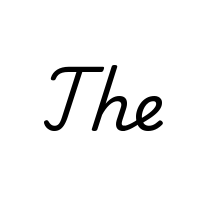
{"serif": "yes", "bold": "no", "weight": "regular", "width": "normal", "stroke_contrast": "low", "x_height": "small", "monospaced": "no", "underline": "no", "letter_spacing": "normal", "letter_spacing_em": 0.0, "glyph_px": 65}
